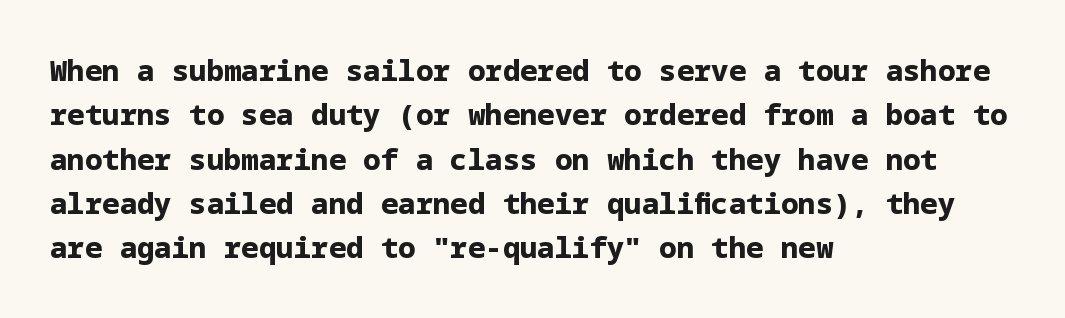
The image shows 29 px bold sans-serif type, upright; set left-aligned, normal line spacing (1.53x), normal letter spacing, not underlined; low stroke contrast and a medium x-height.
